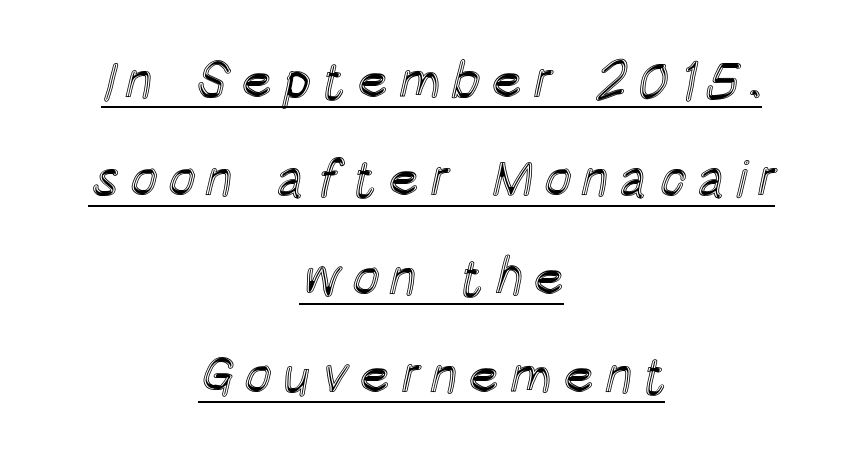
Q: Is the text italic (slanted)? A: Yes.
Q: Is the text underlined? A: Yes.
Q: How is the paragraph aligned? A: Centered.
Q: Width (condensed, normal, or wide)? A: Condensed.
Q: x-height? A: Large.
Q: Monospaced? A: No.
